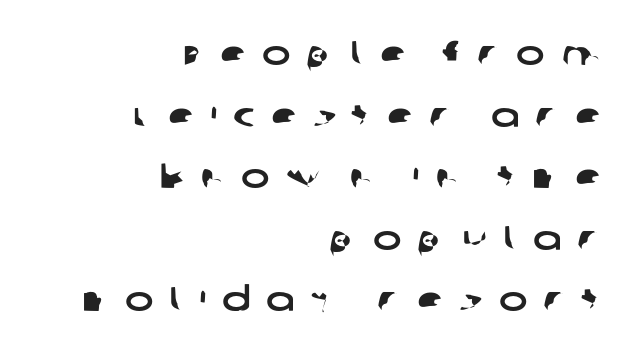
Words appear elongated and porous because spacing is wide. Lines of text with bare space underneath. Note the varied advance widths — an 'i' is clearly narrower than an 'm'. Typographically, this falls in the sans-serif category. These lines are set flush right with a ragged left edge.
